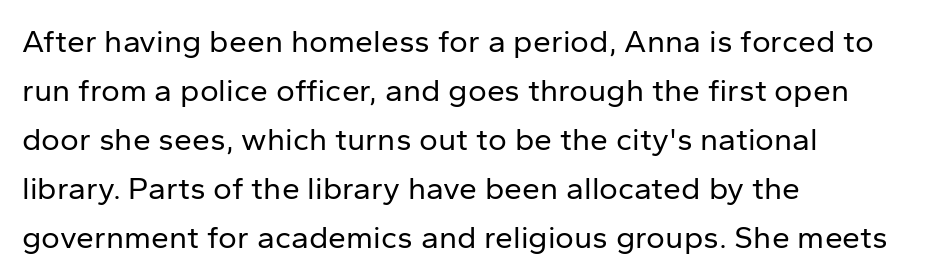
Think of a printed novel: that variable character pitch is what you see here. The specimen omits any rule beneath the text block's lines. What's the leading like? Ordinary, nothing unusual. A typesetter would call this zero additional tracking.
